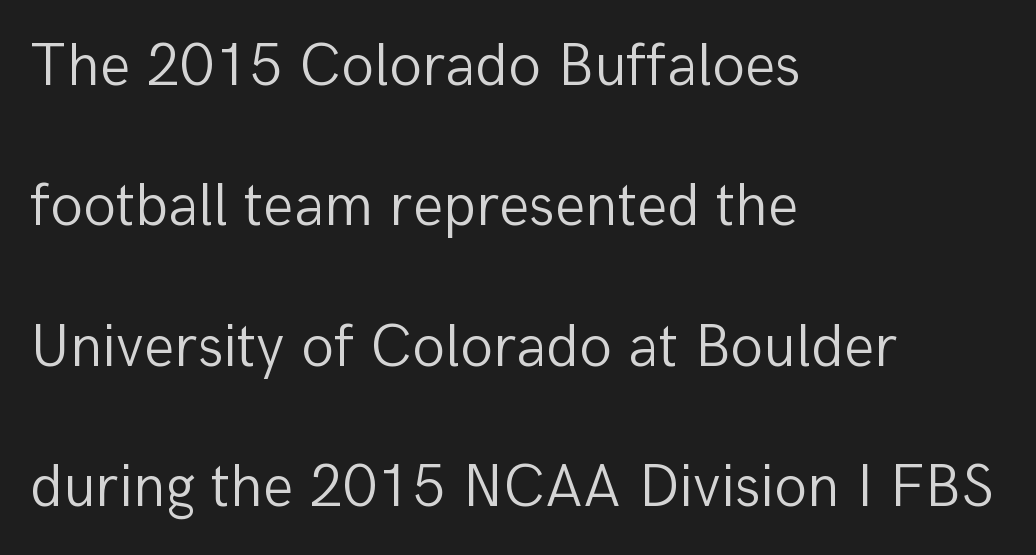
The image shows 60 px light sans-serif type, upright; set left-aligned, loose line spacing (2.34x), normal letter spacing, not underlined; low stroke contrast and a medium x-height.
